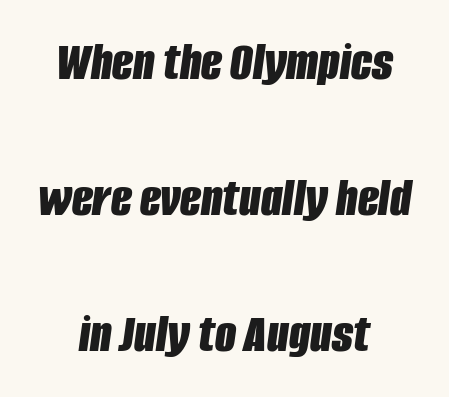
{"italic": "yes", "lean": "right", "slant_degrees": 8, "bold": "yes", "weight": "bold", "width": "condensed", "stroke_contrast": "low", "x_height": "large", "monospaced": "no", "underline": "no", "align": "center", "line_spacing": "loose", "line_spacing_ratio": 2.47, "letter_spacing": "normal", "letter_spacing_em": 0.0, "glyph_px": 55}
